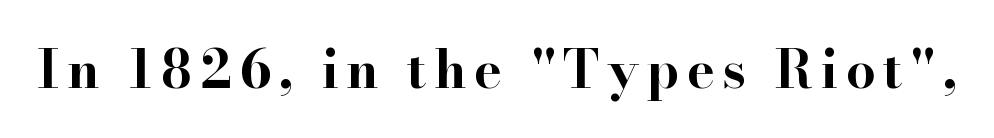
Q: Is the text bold? A: Yes.
Q: Is the text italic (slanted)? A: No, it is upright.
Q: Is the typeface a serif or a sans-serif typeface? A: Serif.
Q: Is the text underlined? A: No.
Q: Width (condensed, normal, or wide)? A: Wide.
Q: Stroke contrast? A: High.
Q: x-height? A: Small.
Q: Monospaced? A: No.
